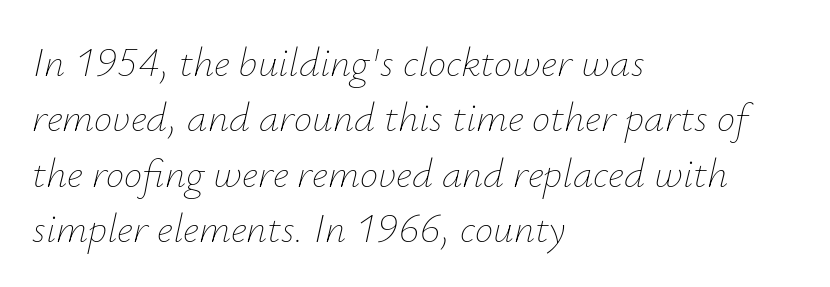
{"italic": "yes", "lean": "right", "slant_degrees": 12, "bold": "no", "weight": "thin", "width": "normal", "stroke_contrast": "low", "x_height": "small", "monospaced": "no", "underline": "no", "align": "left", "line_spacing": "normal", "line_spacing_ratio": 1.35, "letter_spacing": "normal", "letter_spacing_em": 0.0, "glyph_px": 41}
